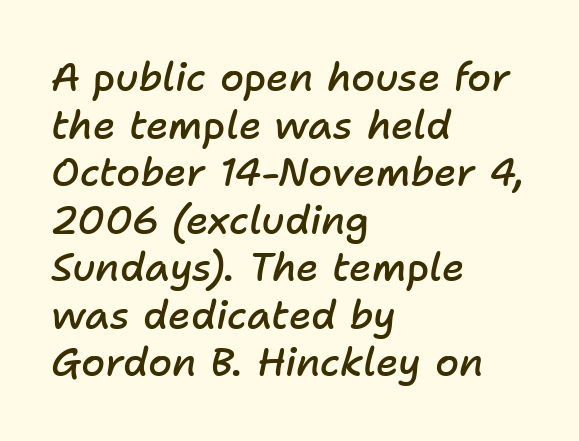
Q: Is the text bold? A: Semi-bold.
Q: Is the text italic (slanted)? A: Yes, it leans right by about 11 degrees.
Q: Is the text underlined? A: No.
Q: How is the paragraph aligned? A: Left-aligned.
Q: Is the spacing between letters normal or unusually wide? A: Normal.
Q: Width (condensed, normal, or wide)? A: Normal.
Q: Stroke contrast? A: Low.
Q: x-height? A: Medium.
Q: Monospaced? A: No.
